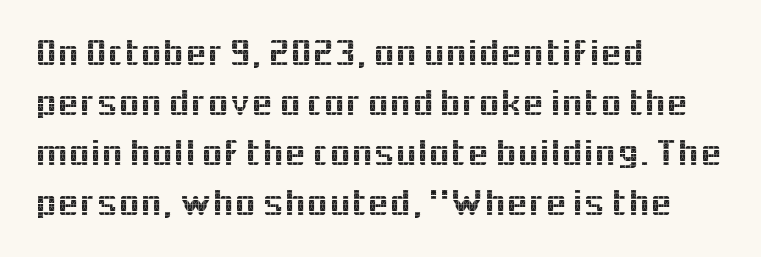
The image shows 39 px sans-serif type, upright; set left-aligned, normal line spacing (1.28x), normal letter spacing, not underlined; a medium x-height.
